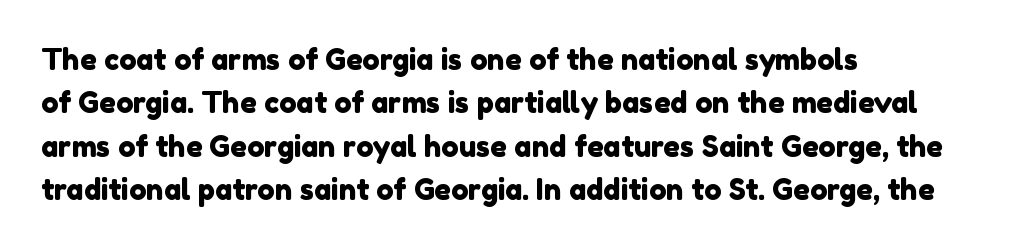
{"serif": "no", "width": "normal", "x_height": "medium", "monospaced": "no", "underline": "no", "align": "left", "line_spacing": "normal", "line_spacing_ratio": 1.5, "letter_spacing": "normal", "letter_spacing_em": 0.0, "glyph_px": 29}
